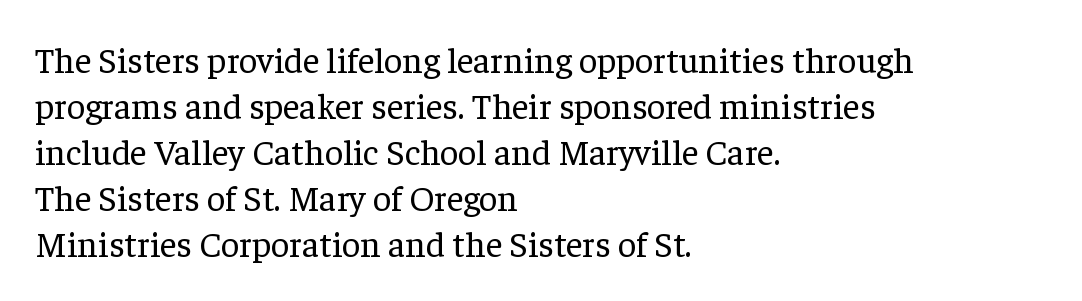
{"serif": "yes", "italic": "no", "bold": "no", "weight": "regular", "width": "normal", "stroke_contrast": "low", "x_height": "medium", "monospaced": "no", "underline": "no", "align": "left", "line_spacing": "normal", "line_spacing_ratio": 1.28, "letter_spacing": "normal", "letter_spacing_em": 0.0, "glyph_px": 36}
